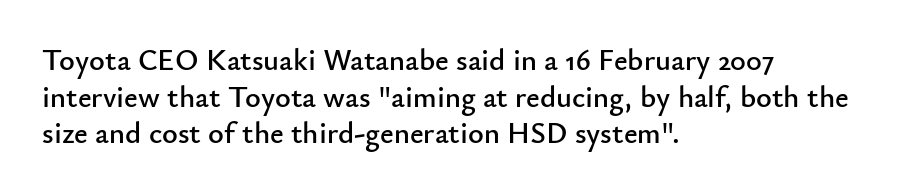
Do the characters align in a grid? No, the font is proportional. Style check: upright. Only glyphs here, with clear space below each row. The rendering shows plain stroke endings on the letterforms — a sans-serif design.
